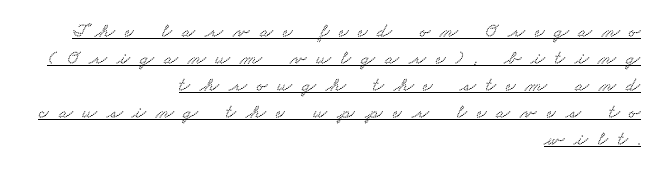
{"underline": "yes", "align": "right", "line_spacing": "normal", "line_spacing_ratio": 1.35, "letter_spacing": "wide", "letter_spacing_em": 0.5, "glyph_px": 20}
